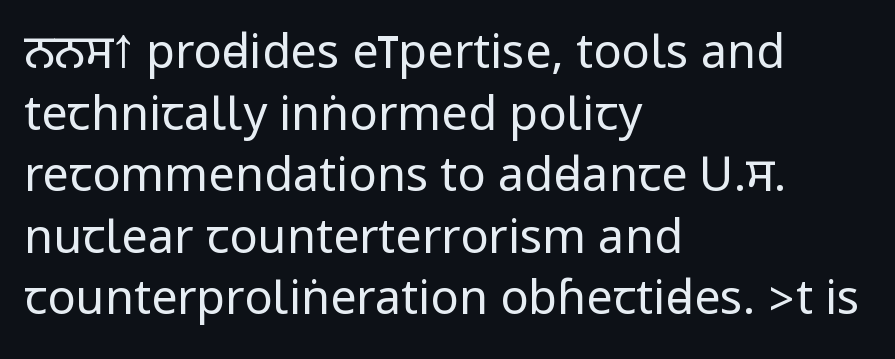
Q: Is the text bold? A: No.
Q: Is the text italic (slanted)? A: No, it is upright.
Q: Is the typeface a serif or a sans-serif typeface? A: Sans-serif.
Q: Is the text underlined? A: No.
Q: How is the paragraph aligned? A: Left-aligned.
Q: Is the spacing between letters normal or unusually wide? A: Normal.
Q: Is the spacing between lines tight, normal or loose? A: Normal.
Q: Width (condensed, normal, or wide)? A: Condensed.
Q: Stroke contrast? A: Low.
